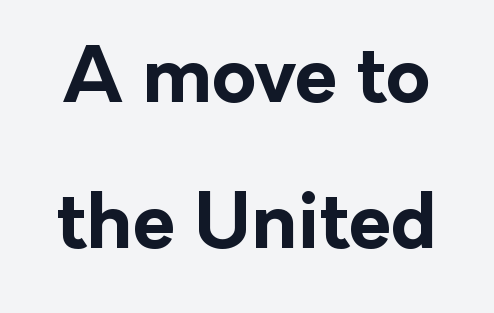
{"serif": "no", "italic": "no", "bold": "yes", "weight": "bold", "width": "normal", "stroke_contrast": "low", "x_height": "medium", "monospaced": "no", "underline": "no", "line_spacing": "loose", "line_spacing_ratio": 1.9, "letter_spacing": "normal", "letter_spacing_em": 0.0, "glyph_px": 77}
